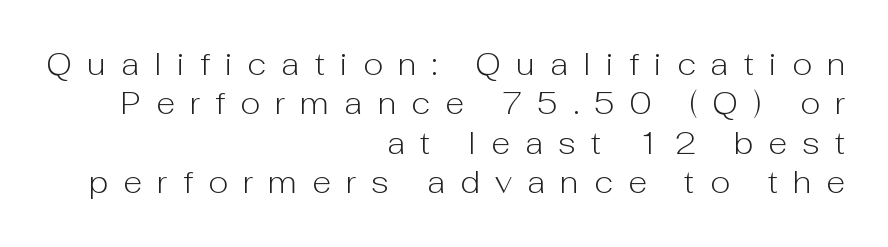
Q: Is the text bold? A: No.
Q: Is the text italic (slanted)? A: No, it is upright.
Q: Is the typeface a serif or a sans-serif typeface? A: Sans-serif.
Q: Is the text underlined? A: No.
Q: How is the paragraph aligned? A: Right-aligned.
Q: Is the spacing between letters normal or unusually wide? A: Unusually wide.
Q: Is the spacing between lines tight, normal or loose? A: Normal.
Q: Width (condensed, normal, or wide)? A: Normal.
Q: Stroke contrast? A: Low.
Q: x-height? A: Medium.
Q: Monospaced? A: No.
